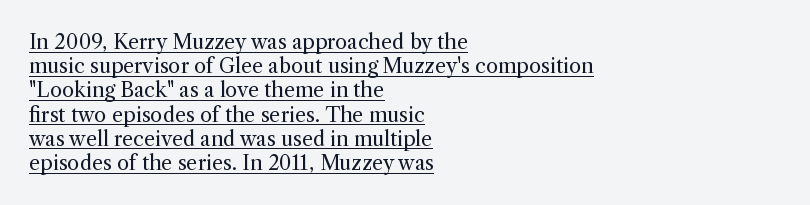
One-word summary of the alignment: left. Posture: upright roman. Letter spacing: default. The rendering uses the underline text-decoration.
